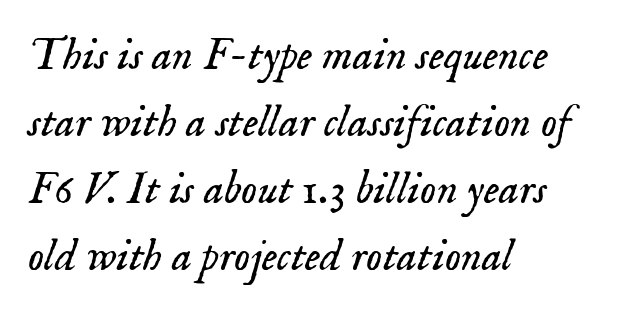
{"serif": "yes", "italic": "yes", "lean": "right", "slant_degrees": 18, "bold": "no", "weight": "light", "width": "normal", "stroke_contrast": "low", "x_height": "small", "monospaced": "no", "underline": "no", "align": "left", "line_spacing": "normal", "line_spacing_ratio": 1.49, "letter_spacing": "normal", "letter_spacing_em": 0.0, "glyph_px": 45}
